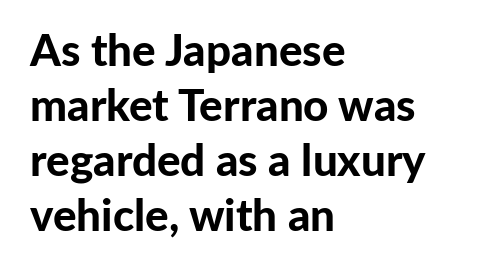
Each word holds together tightly as a unit, with standard inter-letter gaps. Unlike italic type, these characters show no tilt at all. You could not count columns in this text — the font is proportionally spaced. Casual observation: everything's shoved over to the left.
